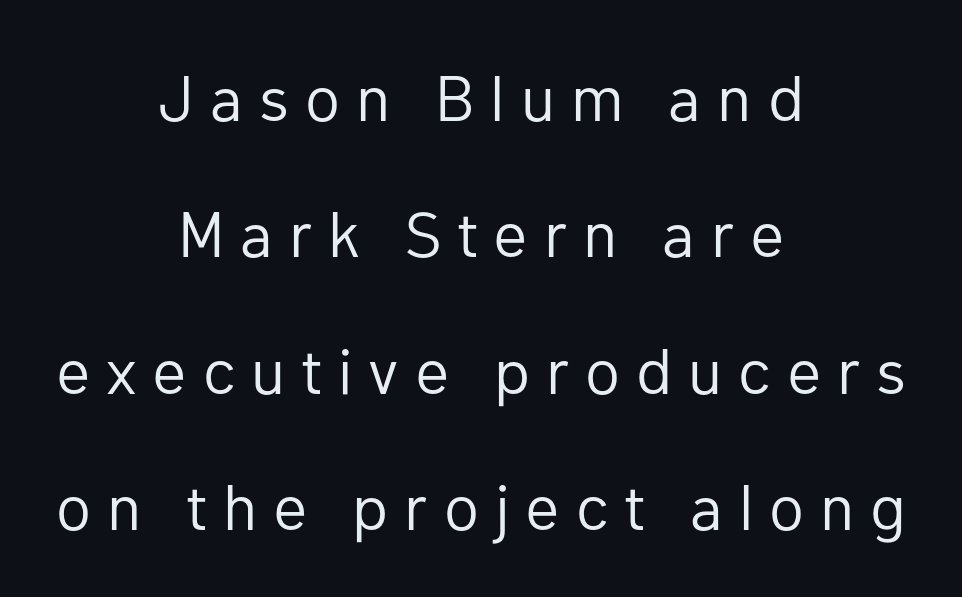
The image shows 64 px regular-weight sans-serif type, upright; set centered, loose line spacing (2.13x), unusually wide letter spacing (+0.25 em), not underlined; low stroke contrast and a medium x-height.
